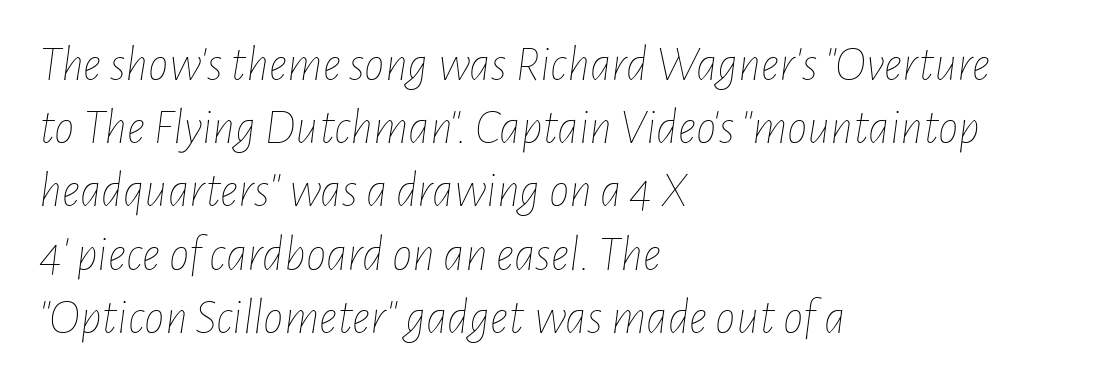
The image shows 51 px thin, condensed type, italic (leaning right); set left-aligned, line spacing 1.24x, normal letter spacing, not underlined; low stroke contrast and a medium x-height.
